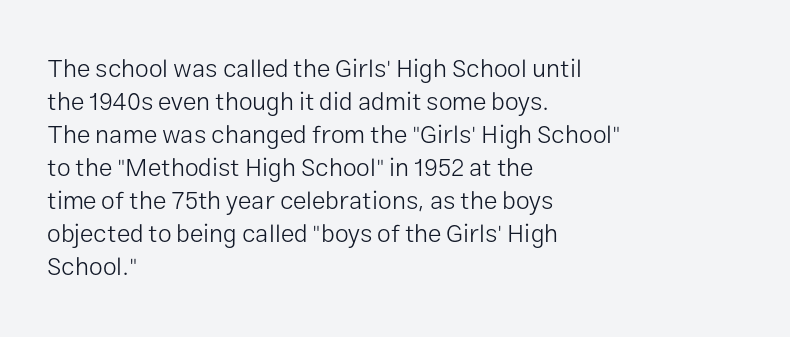
{"italic": "no", "bold": "no", "underline": "no", "align": "left", "line_spacing": "normal", "line_spacing_ratio": 1.32, "letter_spacing": "normal", "letter_spacing_em": 0.0, "glyph_px": 25}
